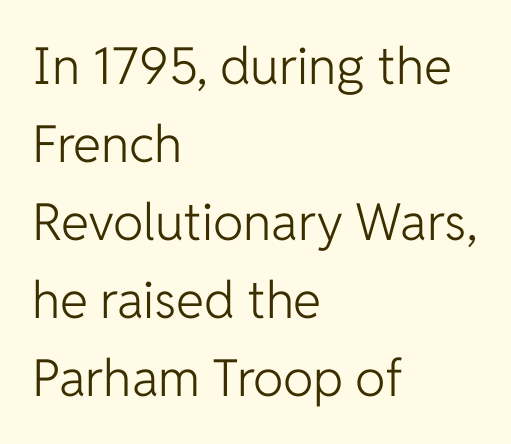
The image shows 51 px light sans-serif type, upright; set left-aligned, normal line spacing (1.53x), normal letter spacing, not underlined; low stroke contrast and a medium x-height.
